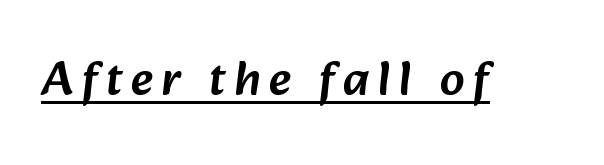
Q: Is the typeface a serif or a sans-serif typeface? A: Sans-serif.
Q: Is the text underlined? A: Yes.
Q: Width (condensed, normal, or wide)? A: Normal.
Q: Stroke contrast? A: Low.
Q: x-height? A: Medium.
Q: Monospaced? A: No.
